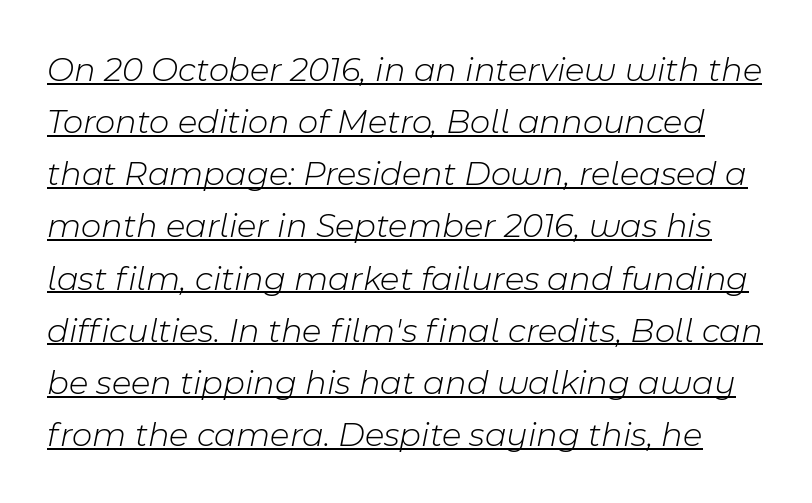
Interline gaps are of average width in this sample. Like a heading marked for emphasis, these lines bear an underscore. You could not count columns in this text — the font is proportionally spaced. Short note: letters normally spaced. A typesetter would mark this as italic. Weight: regular or lighter.
